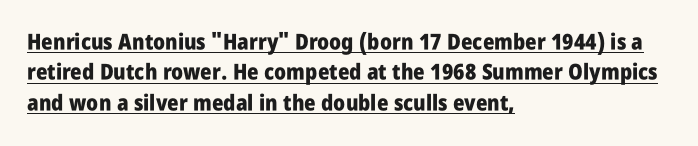
The image shows 22 px bold type, upright; set left-aligned, normal line spacing (1.38x), normal letter spacing, underlined.
